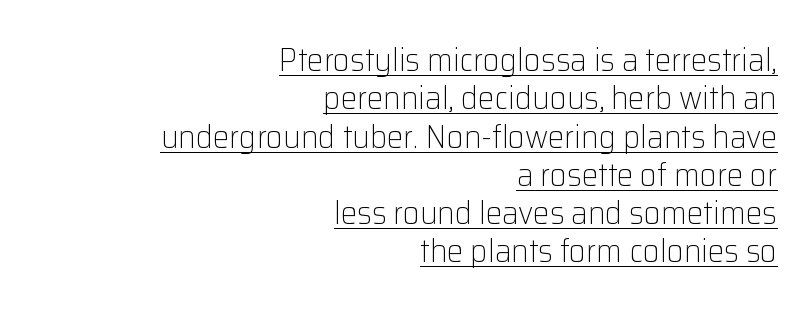
The strokes carry an ordinary text weight at most. The glyphs are accompanied by a horizontal stroke just below them. Each letter keeps its own natural width here, so spacing adapts to shape. A student would call this right alignment; a typographer would say flush right, rag left. The rendering keeps characters at their native spacing. The characters display no serif detailing; their extremities are plain.
